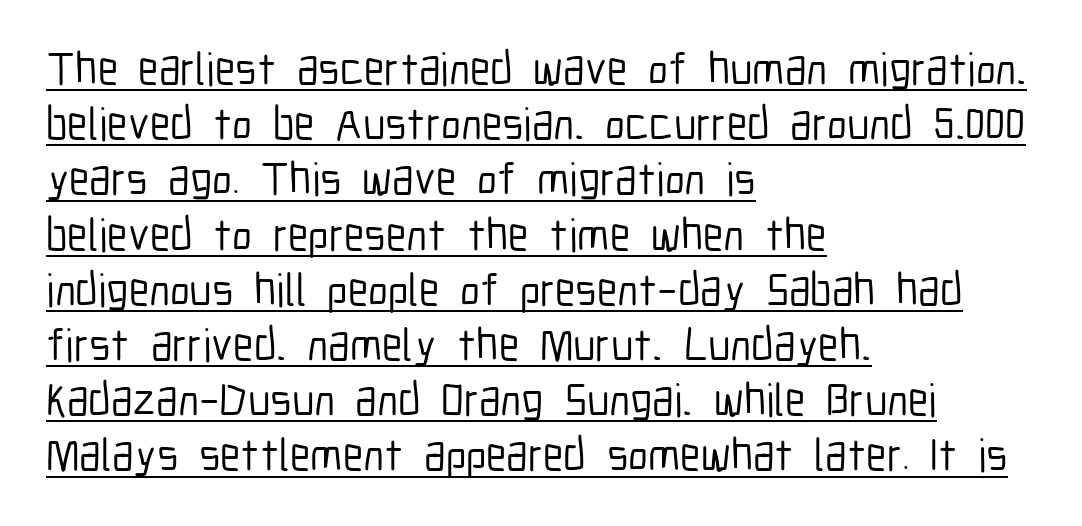
{"serif": "no", "italic": "no", "width": "condensed", "stroke_contrast": "low", "x_height": "medium", "monospaced": "no", "underline": "yes", "align": "left", "line_spacing_ratio": 1.2, "letter_spacing": "normal", "letter_spacing_em": 0.0, "glyph_px": 46}
